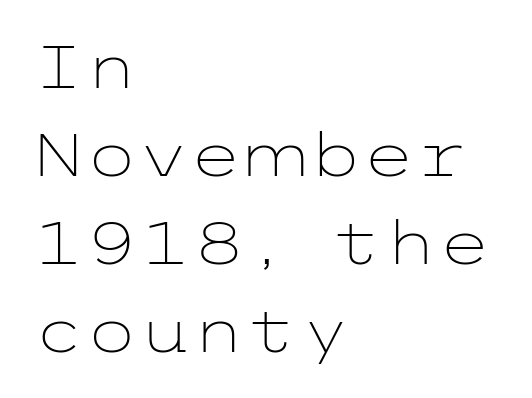
{"serif": "no", "italic": "no", "bold": "no", "weight": "light", "width": "wide", "stroke_contrast": "low", "x_height": "medium", "underline": "no", "align": "left", "line_spacing": "normal", "line_spacing_ratio": 1.44, "letter_spacing": "normal", "letter_spacing_em": 0.0, "glyph_px": 61}
